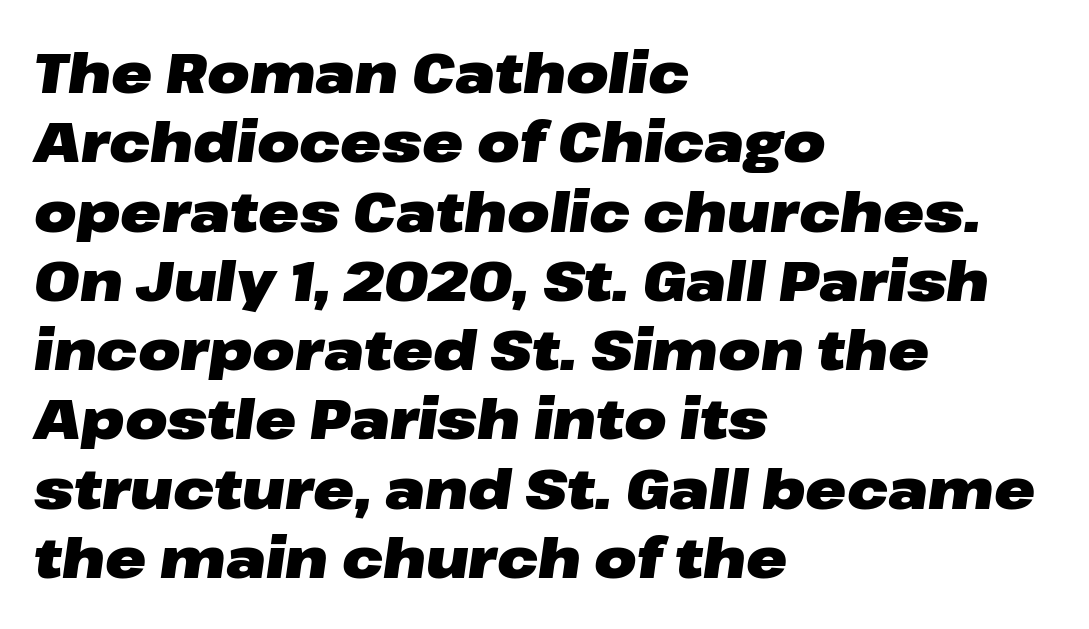
Q: Is the text bold? A: Yes.
Q: Is the text italic (slanted)? A: Yes, it leans right by about 8 degrees.
Q: Is the text underlined? A: No.
Q: How is the paragraph aligned? A: Left-aligned.
Q: Is the spacing between letters normal or unusually wide? A: Normal.
Q: Is the spacing between lines tight, normal or loose? A: Normal.
Q: Width (condensed, normal, or wide)? A: Wide.
Q: Stroke contrast? A: Low.
Q: x-height? A: Medium.
Q: Monospaced? A: No.
